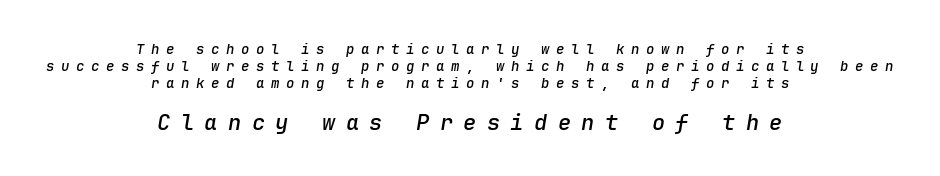
Rule under the text: the space is simply empty. Look at the stroke-to-counter ratio: somewhat heavy, a semibold. Characters are canted at an angle relative to the baseline's perpendicular. Block two is the big one; block one sits smaller above it. This rendering uses center alignment, leaving both contours irregular but symmetric.
